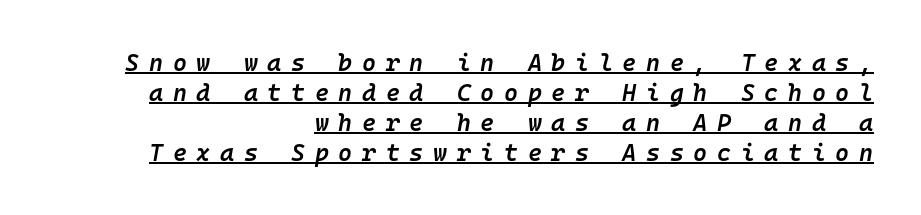
{"italic": "yes", "lean": "right", "slant_degrees": 10, "bold": "semi", "underline": "yes", "align": "right", "line_spacing": "normal", "line_spacing_ratio": 1.25, "letter_spacing": "wide", "letter_spacing_em": 0.4, "glyph_px": 24}
